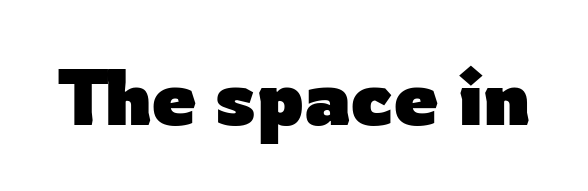
Q: Is the text bold? A: Yes.
Q: Is the text italic (slanted)? A: No, it is upright.
Q: Is the typeface a serif or a sans-serif typeface? A: Sans-serif.
Q: Is the text underlined? A: No.
Q: Is the spacing between letters normal or unusually wide? A: Normal.
Q: Width (condensed, normal, or wide)? A: Normal.
Q: Stroke contrast? A: Low.
Q: x-height? A: Medium.
Q: Monospaced? A: No.
